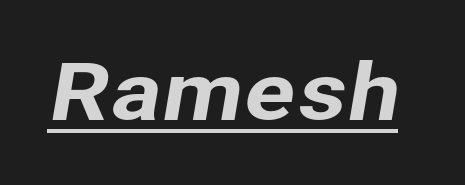
Q: Is the typeface a serif or a sans-serif typeface? A: Sans-serif.
Q: Is the text underlined? A: Yes.
Q: Is the spacing between letters normal or unusually wide? A: Normal.
Q: Width (condensed, normal, or wide)? A: Normal.
Q: Stroke contrast? A: Low.
Q: x-height? A: Medium.
Q: Monospaced? A: No.
